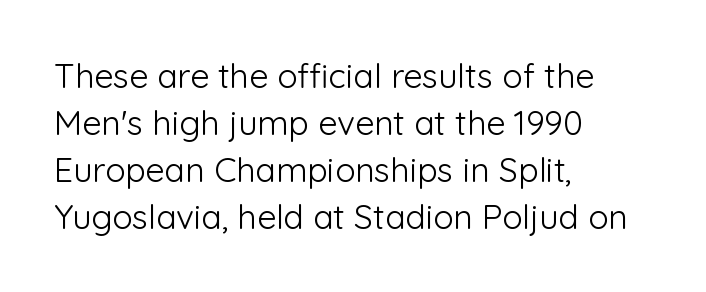
Q: Is the text bold? A: No.
Q: Is the text italic (slanted)? A: No, it is upright.
Q: Is the typeface a serif or a sans-serif typeface? A: Sans-serif.
Q: Is the text underlined? A: No.
Q: How is the paragraph aligned? A: Left-aligned.
Q: Is the spacing between letters normal or unusually wide? A: Normal.
Q: Is the spacing between lines tight, normal or loose? A: Normal.
Q: Width (condensed, normal, or wide)? A: Normal.
Q: Stroke contrast? A: Low.
Q: x-height? A: Medium.
Q: Monospaced? A: No.
